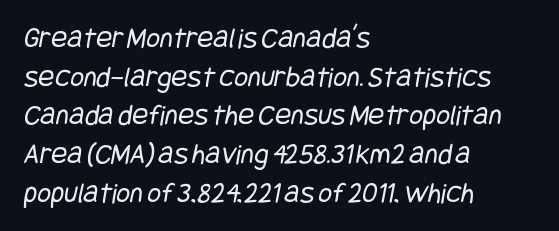
The image shows 30 px regular-weight, condensed sans-serif type; set left-aligned, normal line spacing (1.29x), normal letter spacing, not underlined; low stroke contrast and a large x-height.
